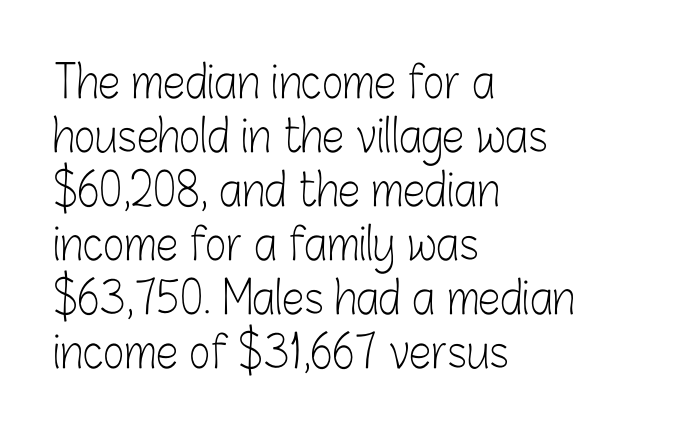
Q: Is the text bold? A: No.
Q: Is the text italic (slanted)? A: No, it is upright.
Q: Is the typeface a serif or a sans-serif typeface? A: Sans-serif.
Q: Is the text underlined? A: No.
Q: How is the paragraph aligned? A: Left-aligned.
Q: Is the spacing between letters normal or unusually wide? A: Normal.
Q: Width (condensed, normal, or wide)? A: Condensed.
Q: Stroke contrast? A: Low.
Q: x-height? A: Medium.
Q: Monospaced? A: No.
